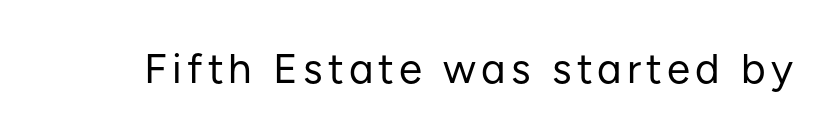
{"serif": "no", "italic": "no", "bold": "no", "weight": "regular", "width": "normal", "stroke_contrast": "low", "x_height": "medium", "monospaced": "no", "underline": "no", "glyph_px": 42}
